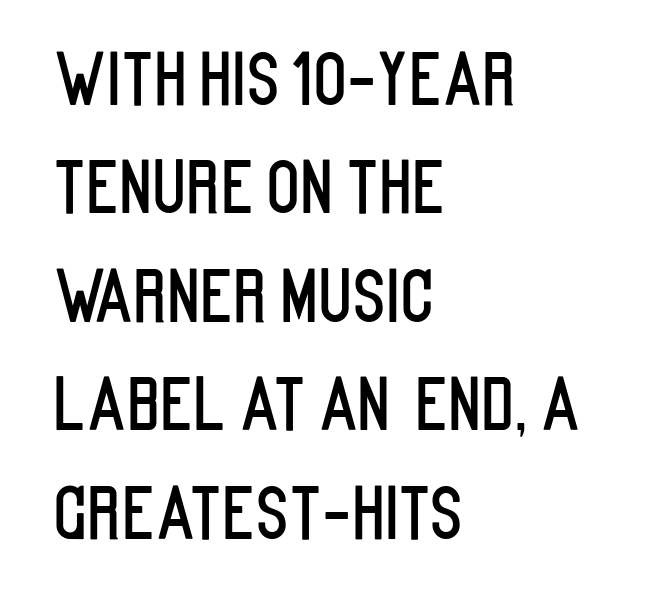
Q: Is the text italic (slanted)? A: No, it is upright.
Q: Is the typeface a serif or a sans-serif typeface? A: Sans-serif.
Q: Is the text underlined? A: No.
Q: How is the paragraph aligned? A: Left-aligned.
Q: Is the spacing between letters normal or unusually wide? A: Normal.
Q: Is the spacing between lines tight, normal or loose? A: Normal.
Q: Width (condensed, normal, or wide)? A: Condensed.
Q: Stroke contrast? A: Low.
Q: x-height? A: Large.
Q: Monospaced? A: No.
